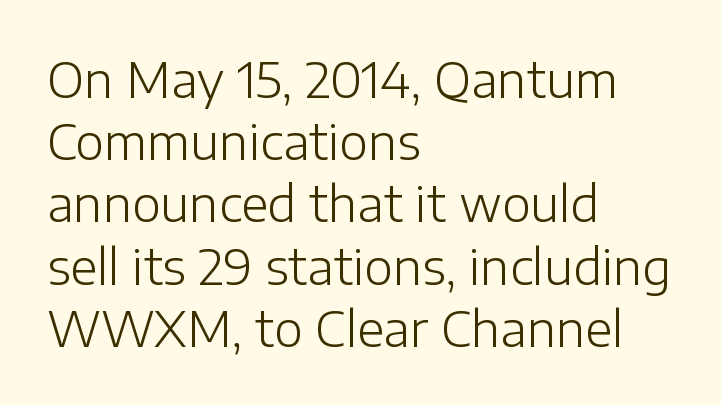
{"serif": "no", "italic": "no", "bold": "no", "weight": "light", "width": "normal", "stroke_contrast": "low", "x_height": "medium", "monospaced": "no", "underline": "no", "align": "left", "line_spacing": "normal", "line_spacing_ratio": 1.27, "letter_spacing": "normal", "letter_spacing_em": 0.0, "glyph_px": 49}
